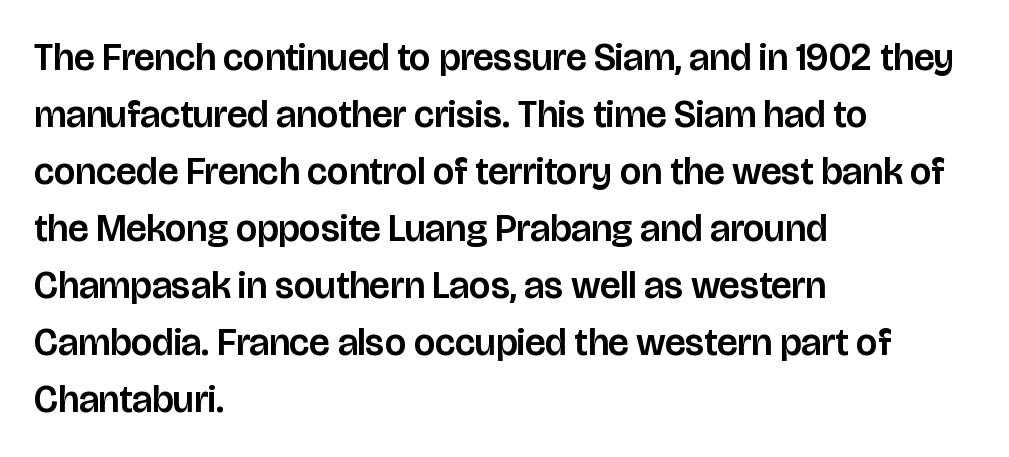
Q: Is the text italic (slanted)? A: No, it is upright.
Q: Is the typeface a serif or a sans-serif typeface? A: Sans-serif.
Q: Is the text underlined? A: No.
Q: How is the paragraph aligned? A: Left-aligned.
Q: Is the spacing between letters normal or unusually wide? A: Normal.
Q: Is the spacing between lines tight, normal or loose? A: Normal.
Q: Width (condensed, normal, or wide)? A: Normal.
Q: Stroke contrast? A: Low.
Q: x-height? A: Large.
Q: Monospaced? A: No.
